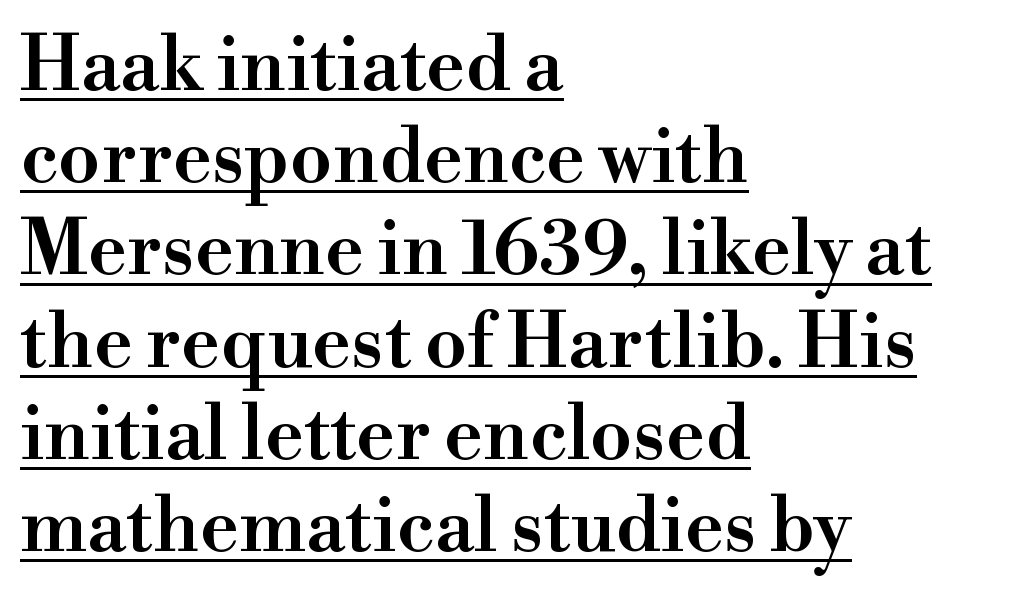
The letters sit at their default tracking, neither squeezed nor spread. Glance below the letters and you will spot a drawn line. Note the varied advance widths — an 'i' is clearly narrower than an 'm'. The rendering anchors every line to the left-hand side. Italic: no, the glyphs are upright roman. A serif font was chosen for this passage.
